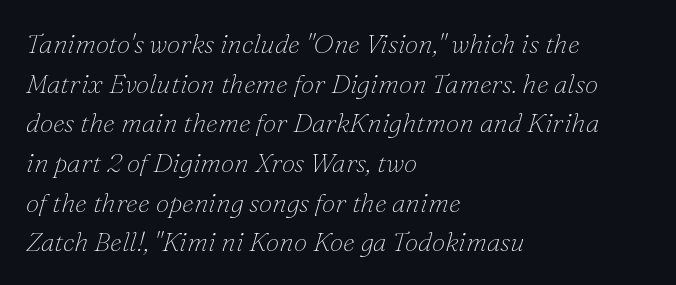
Q: Is the text bold? A: No.
Q: Is the text italic (slanted)? A: Yes, it leans right by about 16 degrees.
Q: Is the text underlined? A: No.
Q: How is the paragraph aligned? A: Left-aligned.
Q: Is the spacing between letters normal or unusually wide? A: Normal.
Q: Is the spacing between lines tight, normal or loose? A: Normal.
